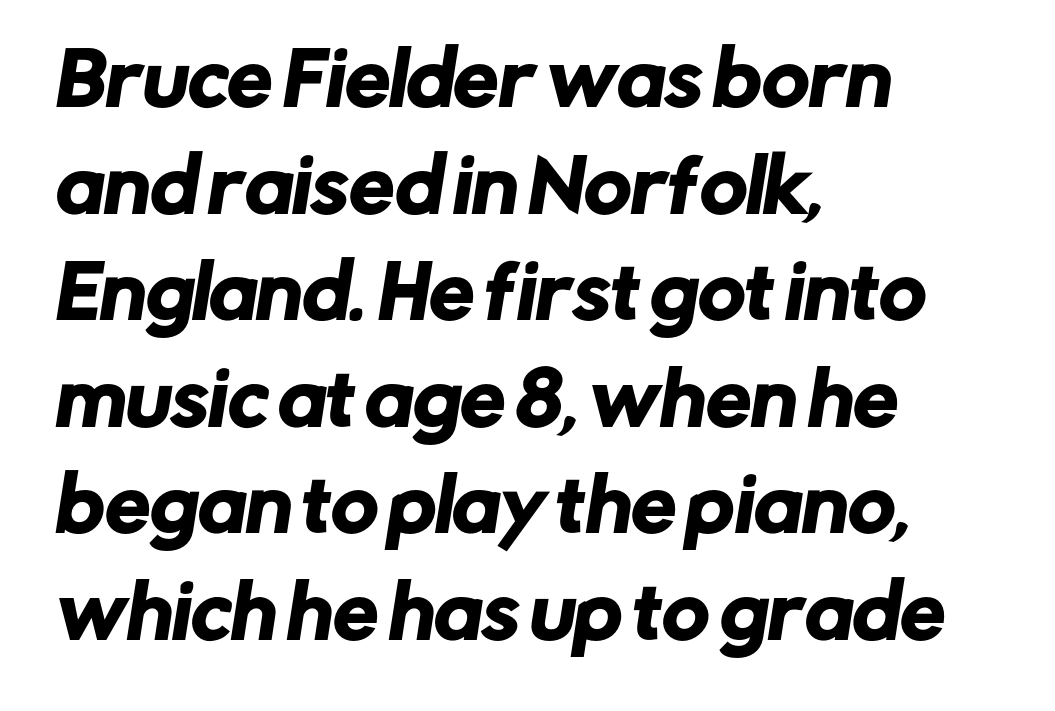
{"serif": "no", "width": "normal", "stroke_contrast": "low", "x_height": "medium", "monospaced": "no", "underline": "no", "align": "left", "line_spacing": "normal", "line_spacing_ratio": 1.48, "letter_spacing": "normal", "letter_spacing_em": 0.0, "glyph_px": 72}
